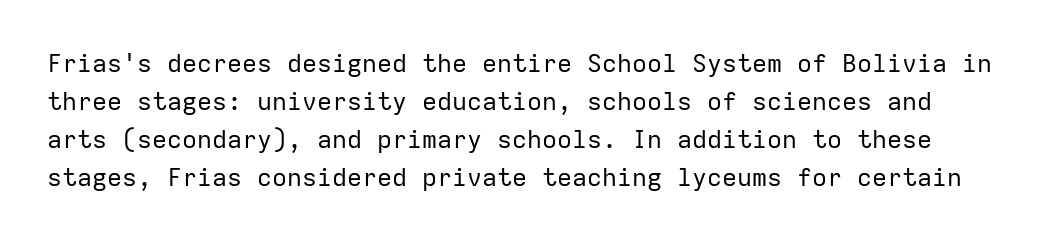
Q: Is the text bold? A: No.
Q: Is the text italic (slanted)? A: No, it is upright.
Q: Is the text underlined? A: No.
Q: Is the spacing between letters normal or unusually wide? A: Normal.
Q: Is the spacing between lines tight, normal or loose? A: Normal.
